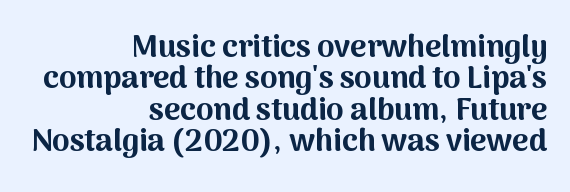
The letters are bold, with thick, heavy strokes. Characters remain perfectly vertical along every line. I'd call this a sans setting — the letters go barefoot. The face used here is proportionally spaced, like ordinary book or web type. Cramped leading. How are the letters spaced? Ordinarily, with no added tracking.
